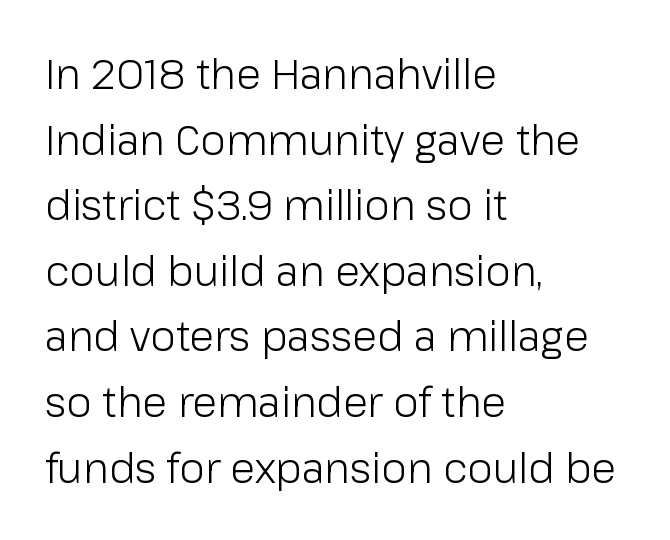
{"serif": "no", "italic": "no", "bold": "no", "weight": "light", "width": "normal", "stroke_contrast": "low", "x_height": "medium", "monospaced": "no", "underline": "no", "align": "left", "line_spacing": "normal", "line_spacing_ratio": 1.6, "letter_spacing": "normal", "letter_spacing_em": 0.0, "glyph_px": 41}
